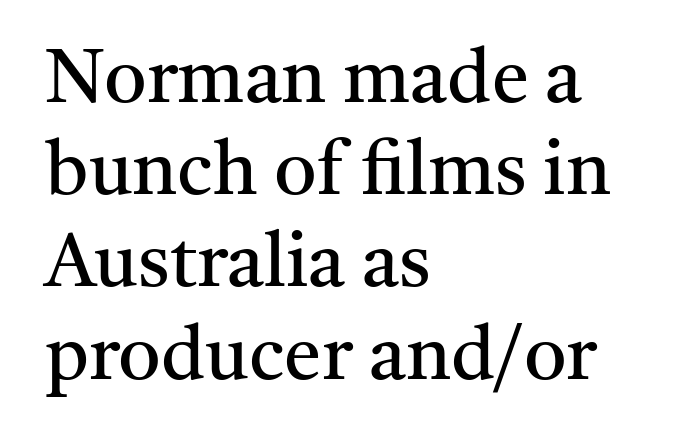
Q: Is the text bold? A: No.
Q: Is the text italic (slanted)? A: No, it is upright.
Q: Is the typeface a serif or a sans-serif typeface? A: Serif.
Q: Is the text underlined? A: No.
Q: How is the paragraph aligned? A: Left-aligned.
Q: Is the spacing between letters normal or unusually wide? A: Normal.
Q: Width (condensed, normal, or wide)? A: Normal.
Q: Stroke contrast? A: Medium.
Q: x-height? A: Medium.
Q: Monospaced? A: No.
